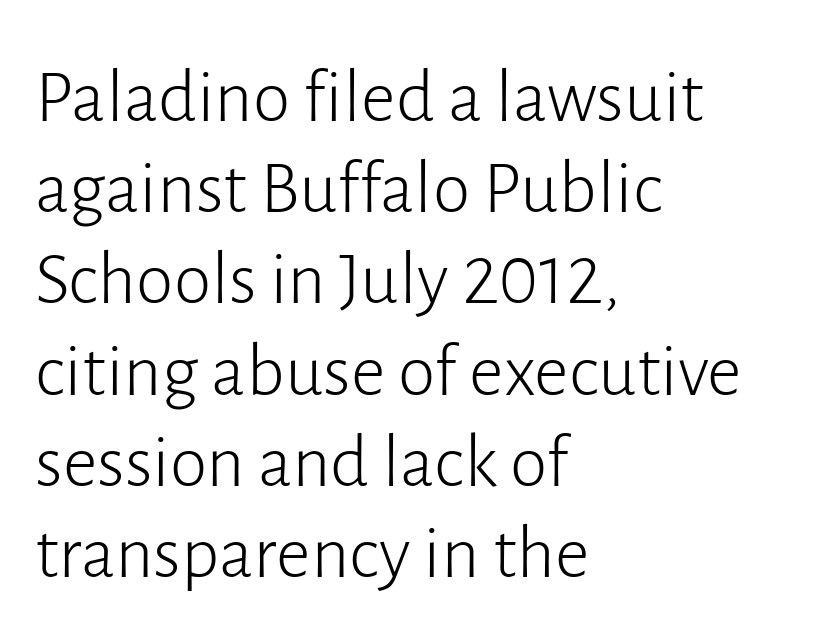
The image shows 76 px light sans-serif type, upright; set left-aligned, line spacing 1.2x, normal letter spacing, not underlined; low stroke contrast and a medium x-height.
